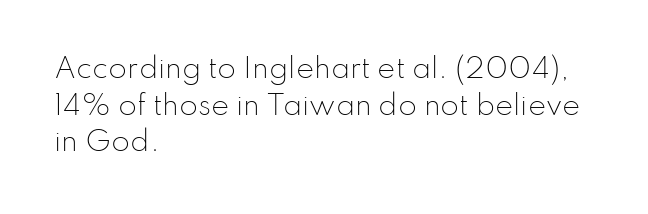
Q: Is the text bold? A: No.
Q: Is the text italic (slanted)? A: No, it is upright.
Q: Is the text underlined? A: No.
Q: How is the paragraph aligned? A: Left-aligned.
Q: Is the spacing between letters normal or unusually wide? A: Normal.
Q: Is the spacing between lines tight, normal or loose? A: Normal.
